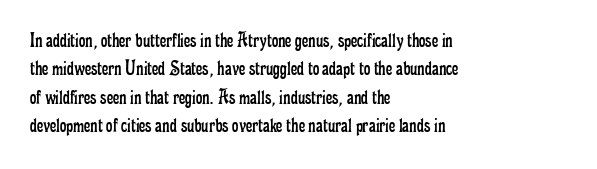
Rule under the text: the space is simply empty. Honestly, the letter spacing is just normal — you wouldn't notice it. The font's upright variant was chosen for this text. The strokes are not fattened; the text isn't bold. Layout note: lines flush left. The designer left line spacing at the default.
